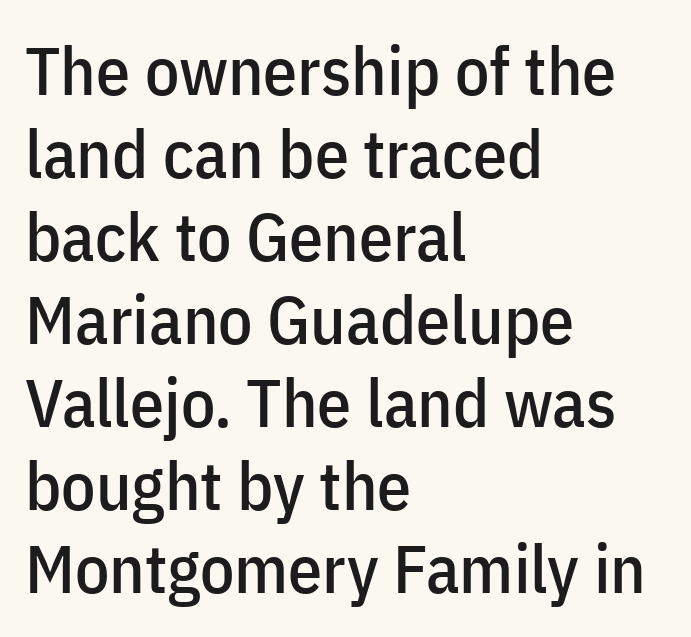
The image shows 68 px condensed sans-serif type, upright; set left-aligned, line spacing 1.22x, normal letter spacing, not underlined; low stroke contrast and a medium x-height.
